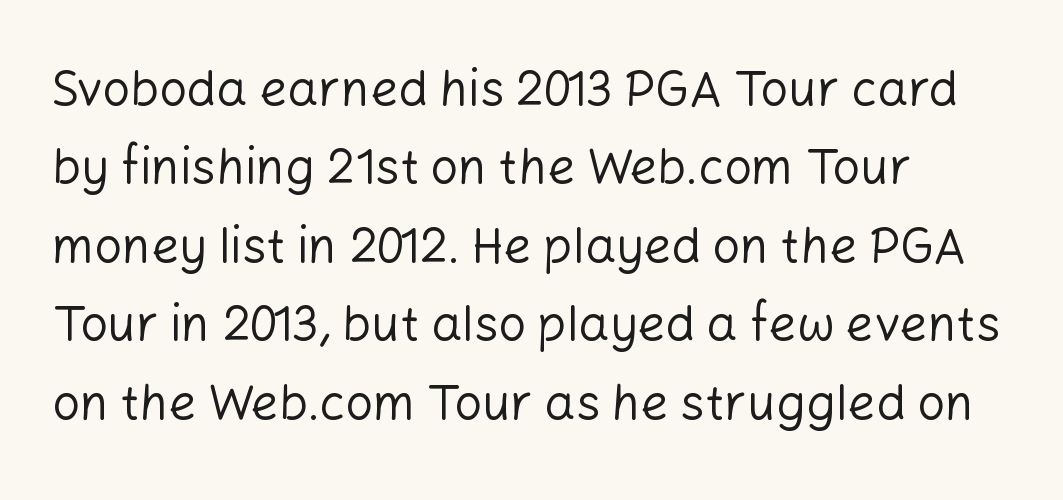
Q: Is the text bold? A: No.
Q: Is the text italic (slanted)? A: No, it is upright.
Q: Is the typeface a serif or a sans-serif typeface? A: Sans-serif.
Q: Is the text underlined? A: No.
Q: How is the paragraph aligned? A: Left-aligned.
Q: Is the spacing between letters normal or unusually wide? A: Normal.
Q: Is the spacing between lines tight, normal or loose? A: Normal.
Q: Width (condensed, normal, or wide)? A: Normal.
Q: Stroke contrast? A: Low.
Q: x-height? A: Medium.
Q: Monospaced? A: No.
